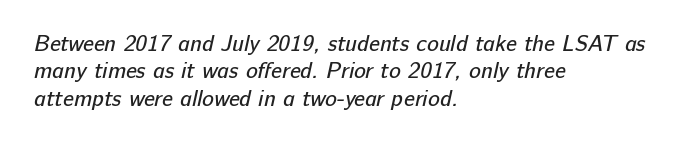
Q: Is the text bold? A: No.
Q: Is the text underlined? A: No.
Q: How is the paragraph aligned? A: Left-aligned.
Q: Is the spacing between letters normal or unusually wide? A: Normal.
